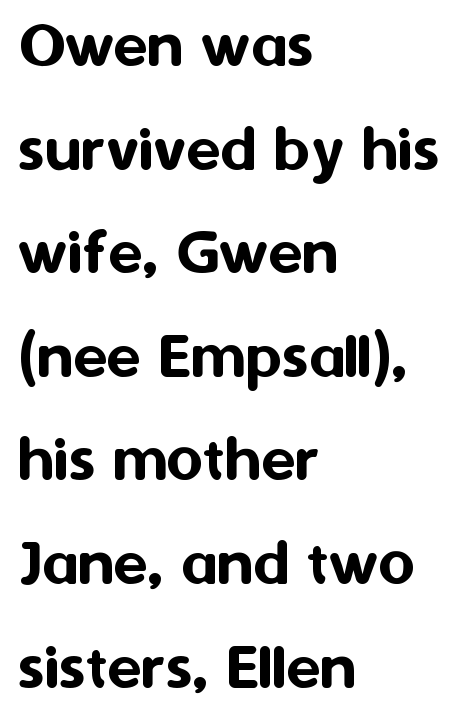
{"serif": "no", "italic": "no", "width": "normal", "stroke_contrast": "medium", "x_height": "medium", "monospaced": "no", "underline": "no", "align": "left", "line_spacing": "normal", "line_spacing_ratio": 1.48, "letter_spacing": "normal", "letter_spacing_em": 0.0, "glyph_px": 70}
